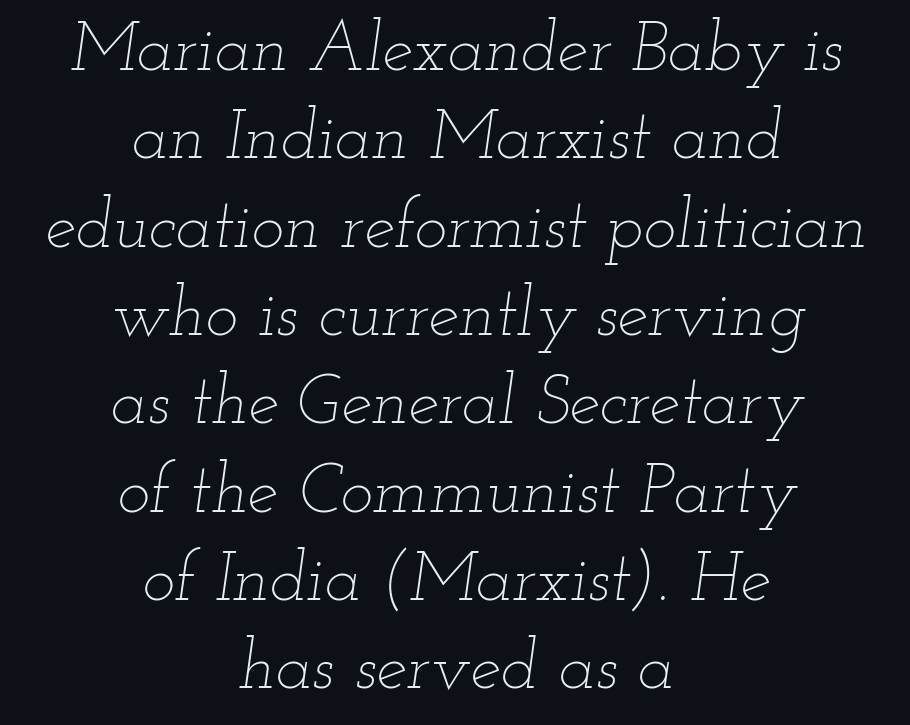
The image shows 69 px thin, wide type, italic (leaning right); set centered, normal line spacing (1.28x), normal letter spacing, not underlined; low stroke contrast and a small x-height.
